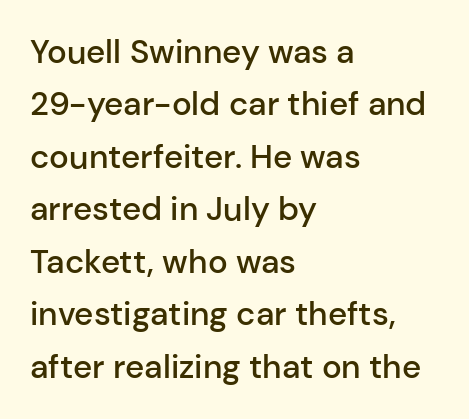
Q: Is the text bold? A: Semi-bold.
Q: Is the text italic (slanted)? A: No, it is upright.
Q: Is the typeface a serif or a sans-serif typeface? A: Sans-serif.
Q: Is the text underlined? A: No.
Q: How is the paragraph aligned? A: Left-aligned.
Q: Is the spacing between letters normal or unusually wide? A: Normal.
Q: Is the spacing between lines tight, normal or loose? A: Normal.
Q: Width (condensed, normal, or wide)? A: Normal.
Q: Stroke contrast? A: Low.
Q: x-height? A: Medium.
Q: Monospaced? A: No.
